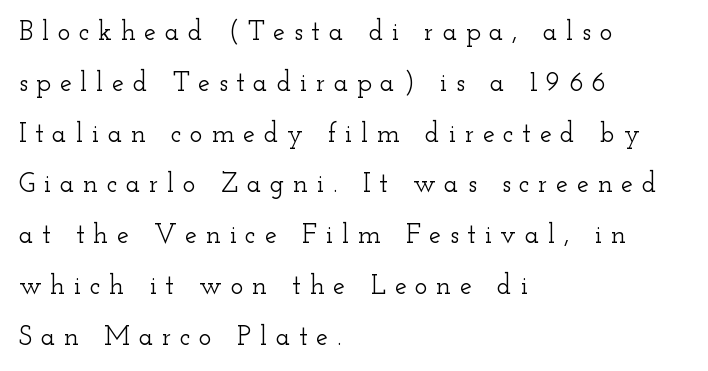
The image shows 27 px text type, upright; set left-aligned, line spacing 1.88x, unusually wide letter spacing (+0.32 em), not underlined.
